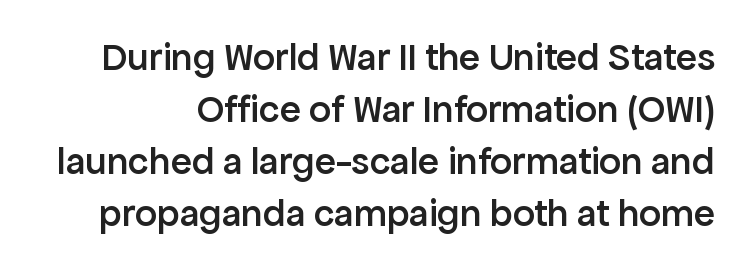
Q: Is the text bold? A: Semi-bold.
Q: Is the text italic (slanted)? A: No, it is upright.
Q: Is the typeface a serif or a sans-serif typeface? A: Sans-serif.
Q: Is the text underlined? A: No.
Q: Is the spacing between letters normal or unusually wide? A: Normal.
Q: Is the spacing between lines tight, normal or loose? A: Normal.
Q: Width (condensed, normal, or wide)? A: Normal.
Q: Stroke contrast? A: Low.
Q: x-height? A: Medium.
Q: Monospaced? A: No.
